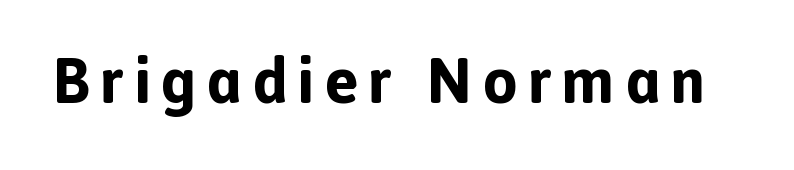
{"serif": "no", "italic": "no", "bold": "yes", "weight": "bold", "width": "normal", "x_height": "medium", "monospaced": "no", "underline": "no", "glyph_px": 63}
